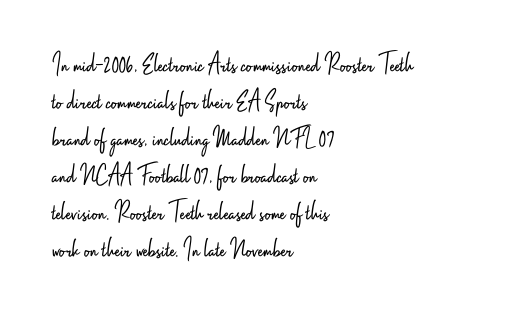
The image shows 28 px light, condensed sans-serif type; set left-aligned, normal line spacing (1.32x), normal letter spacing, not underlined; low stroke contrast and a small x-height.
